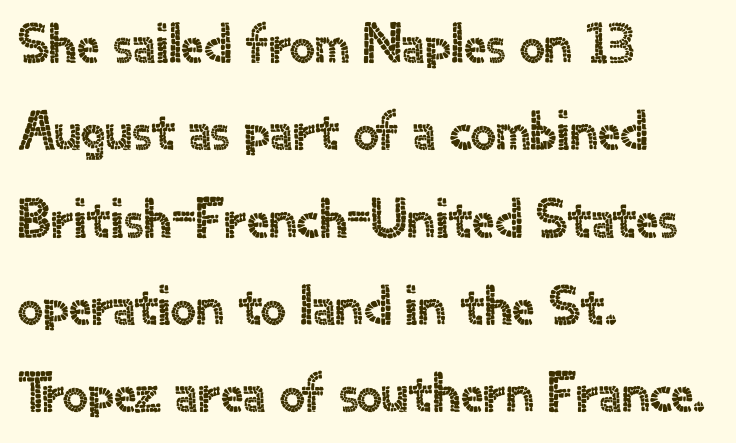
Bare-footed words on every line. The designer went with a sans here, leaving each stem footless. Quick note: not italic, upright. The horizontal fit of the characters is conventional and even. Do the characters align in a grid? No, the font is proportional. The passage shown stacks its lines at a standard gap.
